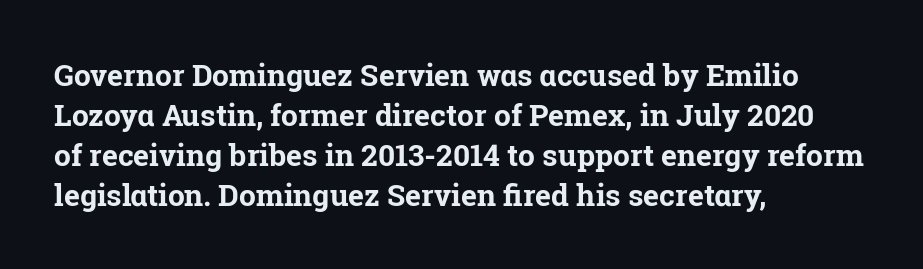
{"serif": "yes", "italic": "no", "bold": "yes", "weight": "bold", "width": "normal", "stroke_contrast": "low", "x_height": "medium", "monospaced": "no", "underline": "no", "align": "left", "line_spacing": "normal", "line_spacing_ratio": 1.33, "letter_spacing": "normal", "letter_spacing_em": 0.0, "glyph_px": 30}
